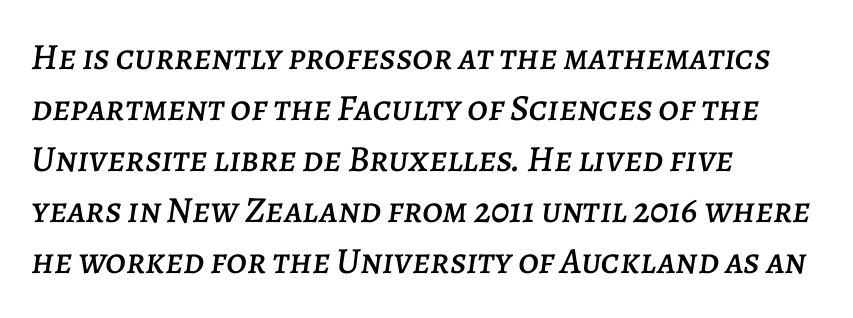
{"italic": "yes", "lean": "right", "slant_degrees": 7, "width": "normal", "stroke_contrast": "low", "x_height": "large", "monospaced": "no", "underline": "no", "align": "left", "line_spacing": "normal", "line_spacing_ratio": 1.38, "letter_spacing": "normal", "letter_spacing_em": 0.0, "glyph_px": 37}
